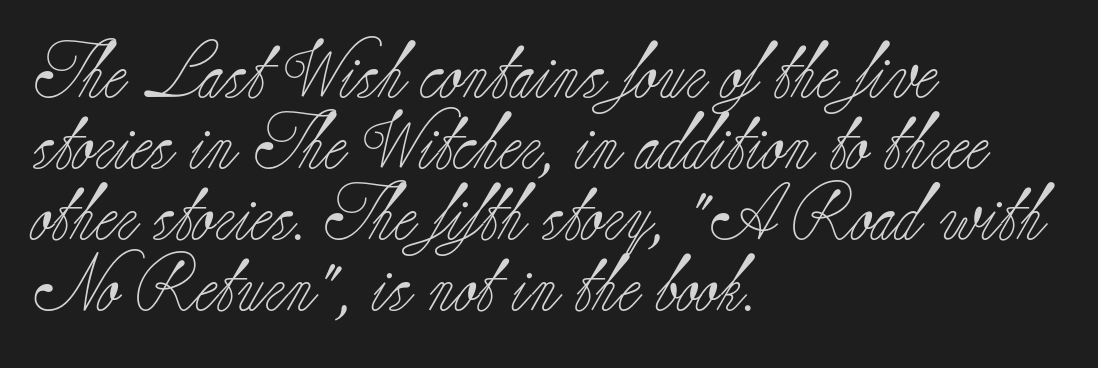
The image shows 56 px light serif type; set left-aligned, normal line spacing (1.27x), normal letter spacing, not underlined; low stroke contrast and a small x-height.
